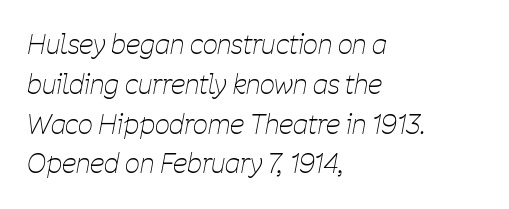
A typesetter would mark this as italic. The gaps between neighbouring characters are ordinary and unremarkable. Is there much room between lines? A standard amount, neither cramped nor airy. Each stroke keeps to a modest, everyday thickness or less.
